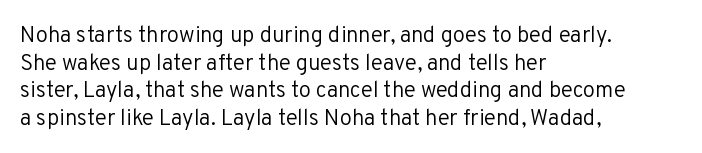
The typeface has the unassuming heft of standard copy or less. Vertical strokes here are truly vertical. A clean baseline with only descenders dipping below it. Default kerning and tracking; the words read as compact shapes.
